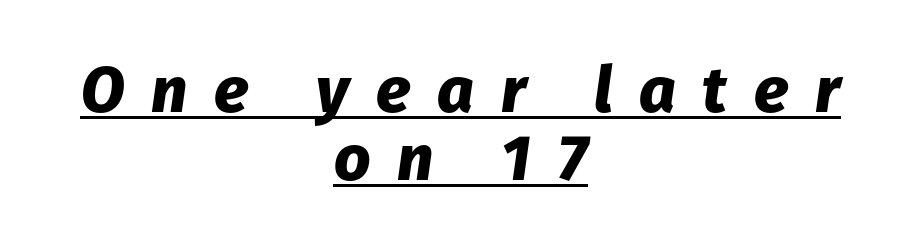
Here the designer chose a conventional face with non-uniform glyph widths. The designer dialed line spacing down below the default. Rendered with sloped, italic letterforms. Which margin do the lines hug? Neither — every line sits in the middle. Summary of weight: heavy, a full bold.
